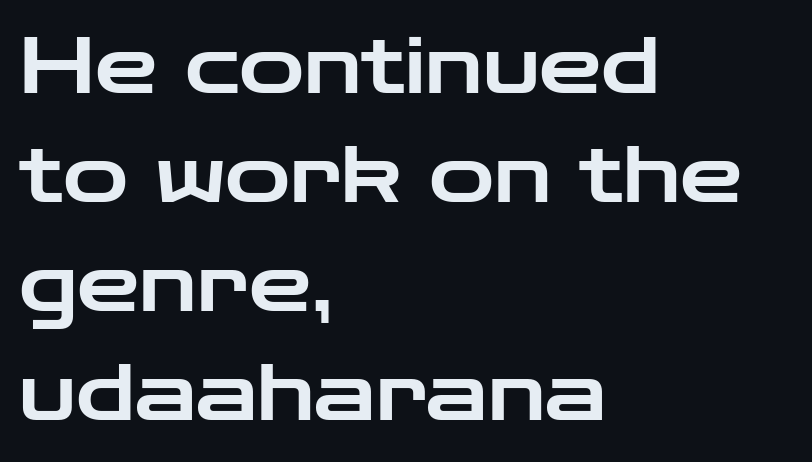
Rows of type keep a routine distance in the vertical direction. Tracking here is standard; glyphs follow each other at the usual distance. Letters rest on an invisible, unmarked baseline. Each line starts at the same left margin while the right side varies. This is the regular roman posture of the typeface.
